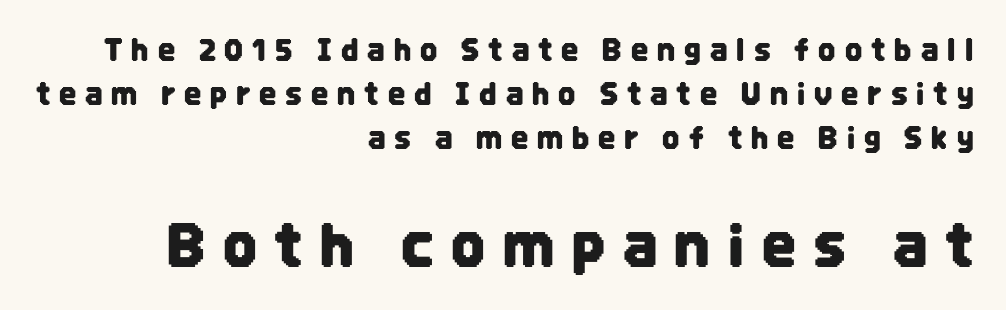
The image shows 59 px condensed sans-serif type, upright; set right-aligned, normal line spacing (1.46x), unusually wide letter spacing (+0.3 em), not underlined; the second (bottom) block is 1.97x larger; low stroke contrast and a large x-height.
